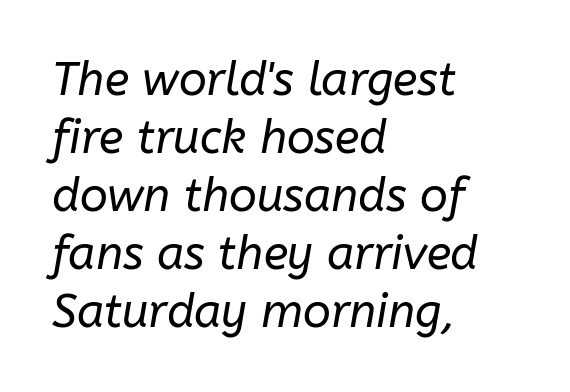
Q: Is the text bold? A: No.
Q: Is the text italic (slanted)? A: Yes, it leans right by about 10 degrees.
Q: Is the text underlined? A: No.
Q: How is the paragraph aligned? A: Left-aligned.
Q: Is the spacing between letters normal or unusually wide? A: Normal.
Q: Is the spacing between lines tight, normal or loose? A: Normal.
Q: Width (condensed, normal, or wide)? A: Normal.
Q: Stroke contrast? A: Low.
Q: x-height? A: Medium.
Q: Monospaced? A: No.
